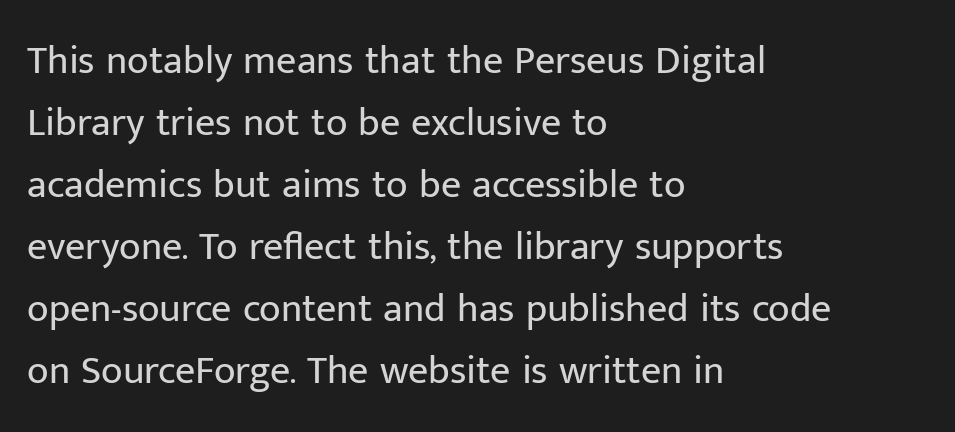
{"serif": "no", "italic": "no", "bold": "no", "weight": "regular", "width": "normal", "stroke_contrast": "low", "x_height": "medium", "monospaced": "no", "underline": "no", "align": "left", "line_spacing": "normal", "line_spacing_ratio": 1.55, "letter_spacing": "normal", "letter_spacing_em": 0.0, "glyph_px": 40}
